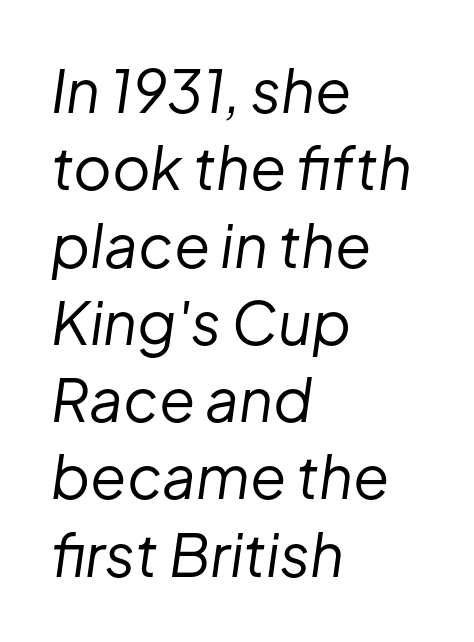
The image shows 59 px regular-weight type, italic (leaning right); set left-aligned, normal line spacing (1.31x), normal letter spacing, not underlined; low stroke contrast and a medium x-height.
